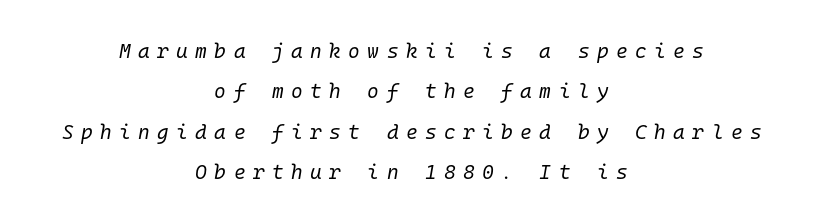
Q: Is the text bold? A: No.
Q: Is the text italic (slanted)? A: Yes, it leans right by about 10 degrees.
Q: Is the text underlined? A: No.
Q: How is the paragraph aligned? A: Centered.
Q: Is the spacing between letters normal or unusually wide? A: Unusually wide.
Q: Is the spacing between lines tight, normal or loose? A: Loose.
